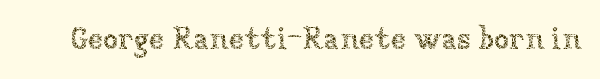
{"italic": "no", "bold": "no", "weight": "thin", "width": "normal", "stroke_contrast": "low", "x_height": "medium", "monospaced": "no", "underline": "no", "letter_spacing": "normal", "letter_spacing_em": 0.0, "glyph_px": 31}
